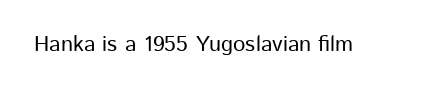
Q: Is the text italic (slanted)? A: No, it is upright.
Q: Is the text underlined? A: No.
Q: Is the spacing between letters normal or unusually wide? A: Normal.
